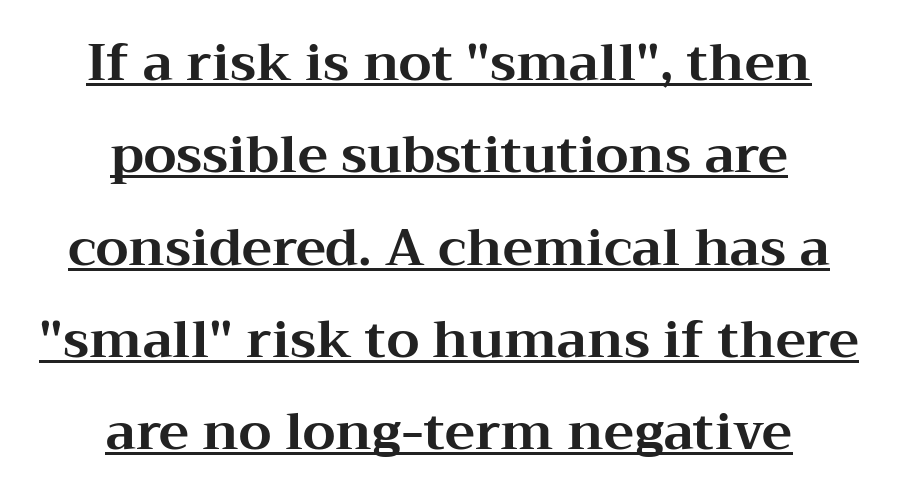
{"serif": "yes", "italic": "no", "bold": "yes", "weight": "bold", "width": "wide", "stroke_contrast": "medium", "x_height": "medium", "monospaced": "no", "underline": "yes", "align": "center", "line_spacing_ratio": 1.81, "letter_spacing": "normal", "letter_spacing_em": 0.0, "glyph_px": 51}
